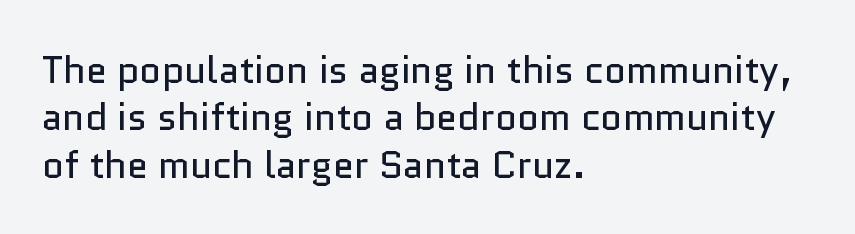
The space directly below the letters is spotless. The lines sit at an ordinary, default distance from one another. The passage shown is typed in a proportional face where columns would drift. Each stroke keeps to a modest, everyday thickness or less. Examine the stroke ends and you'll find no serifs.
